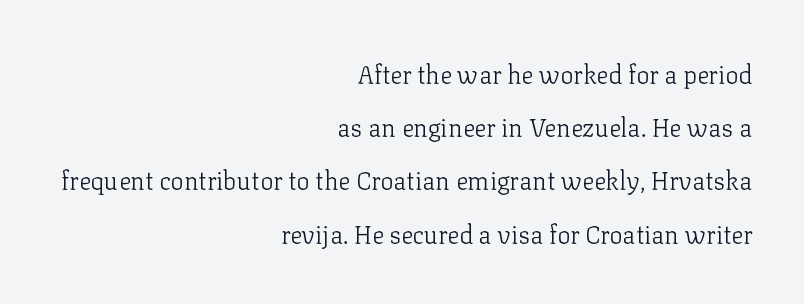
The gaps between neighbouring characters are ordinary and unremarkable. Words float on clear page, feet unadorned. A typesetter would call this leading open, well beyond the default. One-word summary of the alignment: right. Designer's note — italics off, roman on. Letters have the restrained weight of plain body copy at most.
